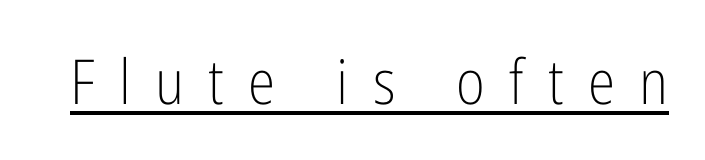
Q: Is the text bold? A: No.
Q: Is the text italic (slanted)? A: No, it is upright.
Q: Is the typeface a serif or a sans-serif typeface? A: Sans-serif.
Q: Is the text underlined? A: Yes.
Q: Is the spacing between letters normal or unusually wide? A: Unusually wide.
Q: Width (condensed, normal, or wide)? A: Condensed.
Q: Stroke contrast? A: Low.
Q: x-height? A: Medium.
Q: Monospaced? A: No.
